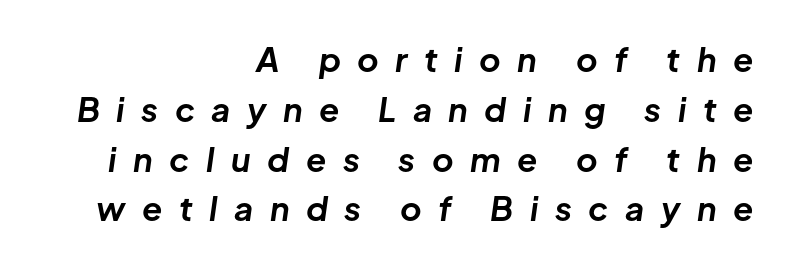
{"italic": "yes", "lean": "right", "slant_degrees": 8, "bold": "yes", "weight": "bold", "width": "normal", "stroke_contrast": "low", "x_height": "medium", "monospaced": "no", "underline": "no", "align": "right", "line_spacing": "normal", "line_spacing_ratio": 1.51, "letter_spacing": "wide", "letter_spacing_em": 0.5, "glyph_px": 33}
